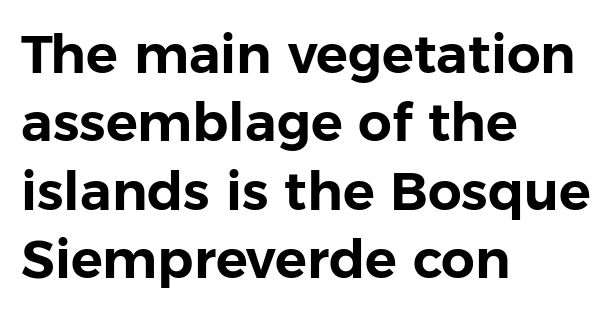
{"serif": "no", "italic": "no", "width": "normal", "stroke_contrast": "low", "x_height": "medium", "monospaced": "no", "underline": "no", "align": "left", "line_spacing": "normal", "line_spacing_ratio": 1.29, "letter_spacing": "normal", "letter_spacing_em": 0.0, "glyph_px": 53}
